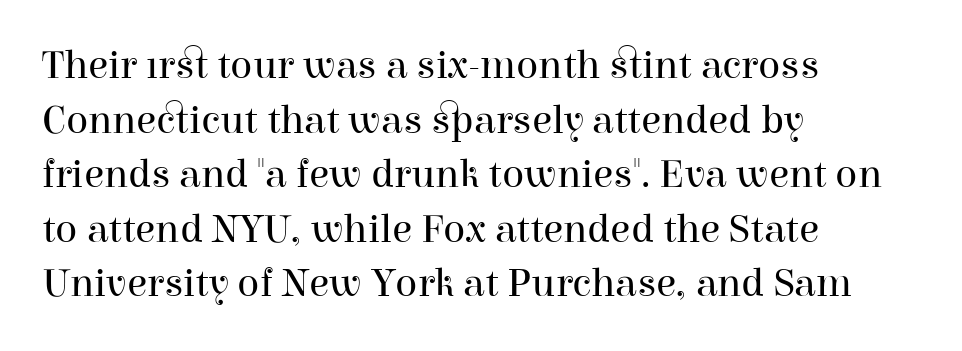
{"serif": "yes", "italic": "no", "bold": "no", "weight": "regular", "width": "normal", "stroke_contrast": "high", "x_height": "medium", "monospaced": "no", "underline": "no", "align": "left", "line_spacing": "normal", "line_spacing_ratio": 1.33, "letter_spacing": "normal", "letter_spacing_em": 0.0, "glyph_px": 41}
